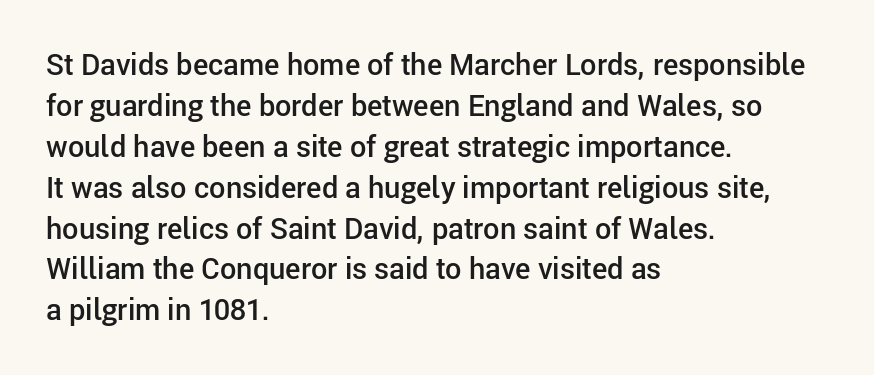
Q: Is the text bold? A: Semi-bold.
Q: Is the text italic (slanted)? A: No, it is upright.
Q: Is the typeface a serif or a sans-serif typeface? A: Sans-serif.
Q: Is the text underlined? A: No.
Q: How is the paragraph aligned? A: Left-aligned.
Q: Is the spacing between letters normal or unusually wide? A: Normal.
Q: Is the spacing between lines tight, normal or loose? A: Normal.
Q: Width (condensed, normal, or wide)? A: Normal.
Q: Stroke contrast? A: Low.
Q: x-height? A: Medium.
Q: Monospaced? A: No.
